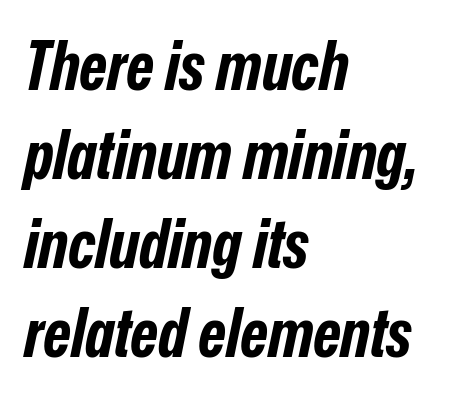
Q: Is the text bold? A: Yes.
Q: Is the text italic (slanted)? A: Yes, it leans right by about 12 degrees.
Q: Is the text underlined? A: No.
Q: How is the paragraph aligned? A: Left-aligned.
Q: Is the spacing between letters normal or unusually wide? A: Normal.
Q: Is the spacing between lines tight, normal or loose? A: Normal.
Q: Width (condensed, normal, or wide)? A: Condensed.
Q: Stroke contrast? A: Low.
Q: x-height? A: Medium.
Q: Monospaced? A: No.
